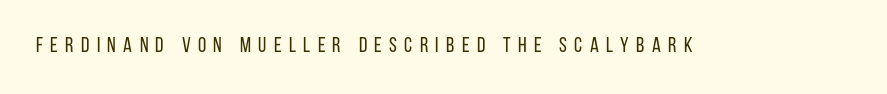
{"italic": "no", "bold": "no", "underline": "no", "letter_spacing": "wide", "letter_spacing_em": 0.35, "glyph_px": 21}
